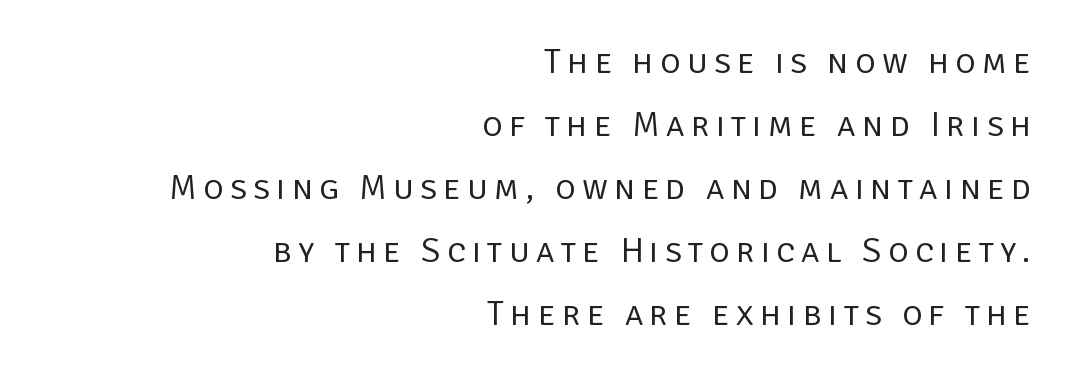
The image shows 35 px regular-weight sans-serif type, upright; set right-aligned, line spacing 1.8x, not underlined; low stroke contrast and a large x-height.
